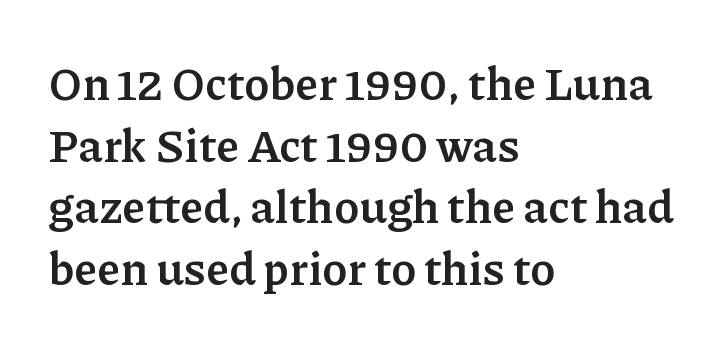
Summary of vertical rhythm: regular, with standard interline spacing. Serif or sans? Serif — the stroke terminals have little feet. This is heavy type, rendered in bold. Style check: upright. Anything drawn beneath the words? Only blank space.
